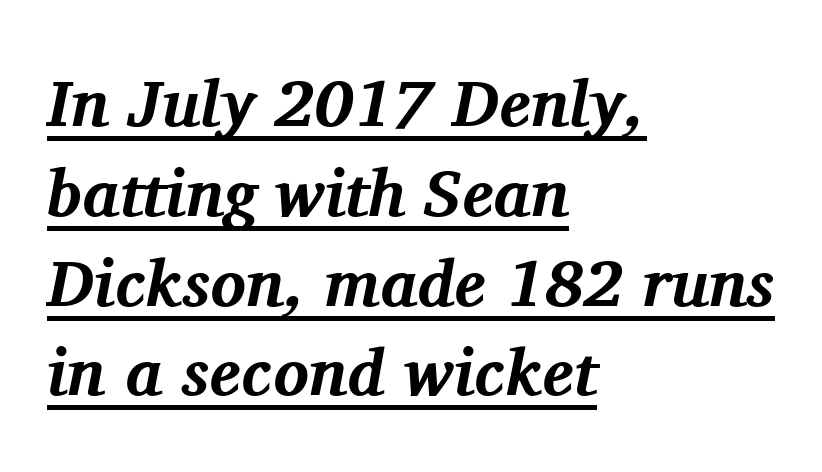
Q: Is the text bold? A: Yes.
Q: Is the text italic (slanted)? A: Yes, it leans right by about 11 degrees.
Q: Is the typeface a serif or a sans-serif typeface? A: Serif.
Q: Is the text underlined? A: Yes.
Q: How is the paragraph aligned? A: Left-aligned.
Q: Is the spacing between letters normal or unusually wide? A: Normal.
Q: Is the spacing between lines tight, normal or loose? A: Normal.
Q: Width (condensed, normal, or wide)? A: Normal.
Q: Stroke contrast? A: Medium.
Q: x-height? A: Medium.
Q: Monospaced? A: No.
